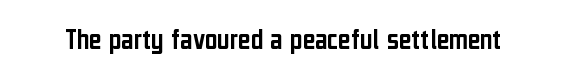
The image shows 30 px condensed sans-serif type, upright; set normal letter spacing, not underlined; low stroke contrast and a medium x-height.
